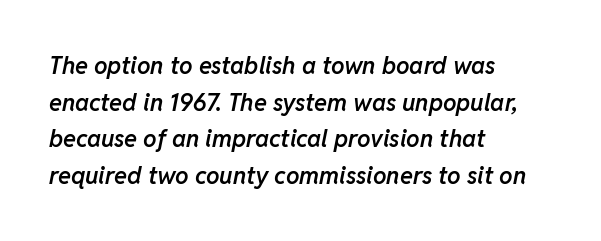
Caption: semibold face, moderately heavy strokes. Characters follow at the spacing the type designer built in. Beneath every word, the page is bare. The rendering uses a moderate line-height, typical for paragraphs.
